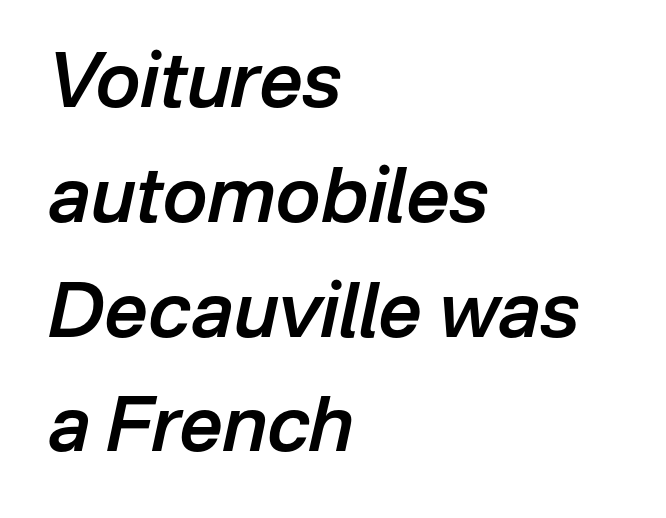
The image shows 76 px semibold type, italic (leaning right); set left-aligned, normal line spacing (1.51x), normal letter spacing, not underlined; low stroke contrast and a medium x-height.
